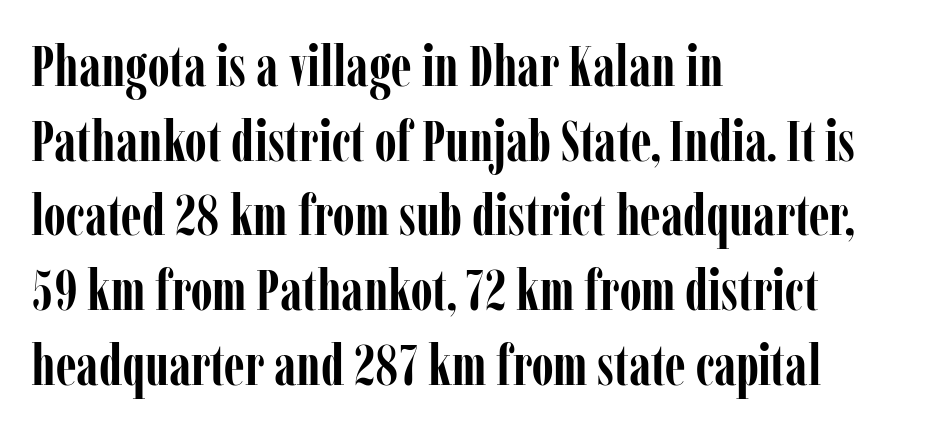
{"serif": "yes", "italic": "no", "bold": "yes", "weight": "semibold", "width": "condensed", "stroke_contrast": "low", "x_height": "medium", "monospaced": "no", "underline": "no", "align": "left", "line_spacing": "normal", "line_spacing_ratio": 1.31, "letter_spacing": "normal", "letter_spacing_em": 0.0, "glyph_px": 57}
